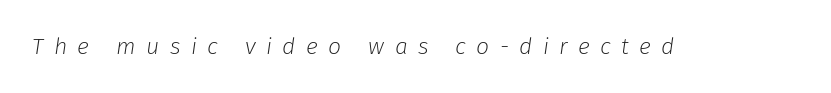
The image shows 23 px text type, italic (leaning right); set unusually wide letter spacing (+0.45 em), not underlined.
